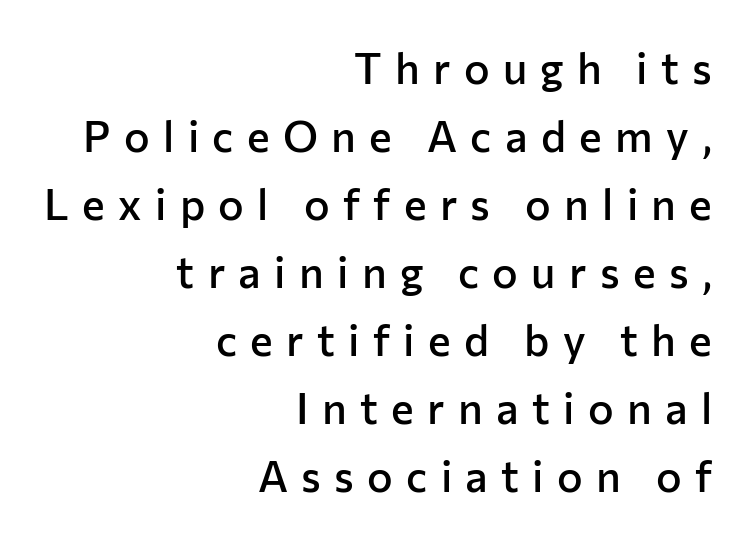
{"serif": "no", "italic": "no", "bold": "semi", "weight": "semibold", "width": "normal", "stroke_contrast": "low", "x_height": "medium", "monospaced": "no", "underline": "no", "align": "right", "line_spacing": "normal", "line_spacing_ratio": 1.58, "letter_spacing": "wide", "letter_spacing_em": 0.31, "glyph_px": 43}
